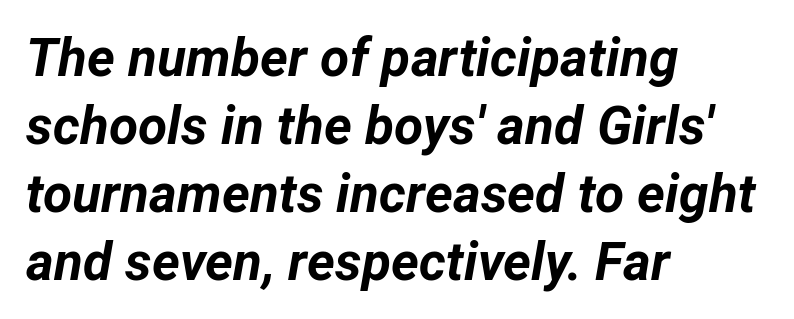
{"italic": "yes", "lean": "right", "slant_degrees": 12, "bold": "yes", "weight": "bold", "width": "normal", "stroke_contrast": "low", "x_height": "medium", "monospaced": "no", "underline": "no", "align": "left", "line_spacing": "normal", "line_spacing_ratio": 1.28, "letter_spacing": "normal", "letter_spacing_em": 0.0, "glyph_px": 53}
